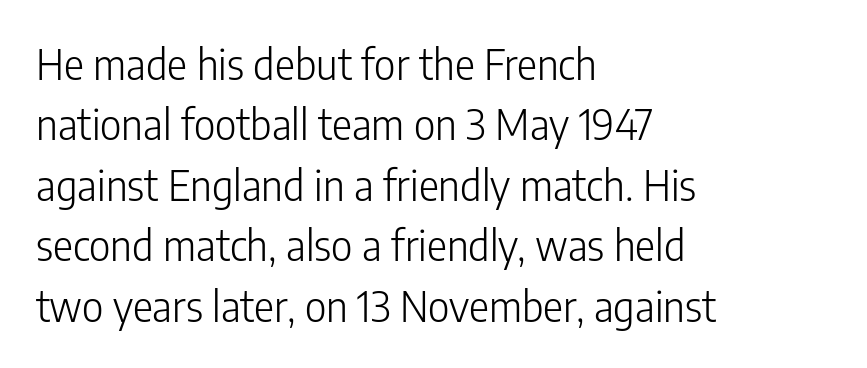
Words appear dense and cohesive because spacing is normal. Regular leading. Each letter keeps its own natural width here, so spacing adapts to shape. The characters are drawn with everyday or finer stroke widths.
